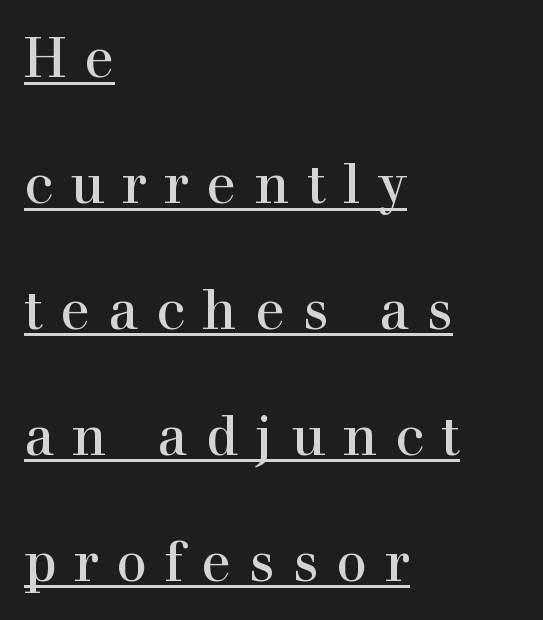
Q: Is the text italic (slanted)? A: No, it is upright.
Q: Is the typeface a serif or a sans-serif typeface? A: Serif.
Q: Is the text underlined? A: Yes.
Q: How is the paragraph aligned? A: Left-aligned.
Q: Is the spacing between letters normal or unusually wide? A: Unusually wide.
Q: Is the spacing between lines tight, normal or loose? A: Loose.
Q: Width (condensed, normal, or wide)? A: Normal.
Q: x-height? A: Medium.
Q: Monospaced? A: No.
